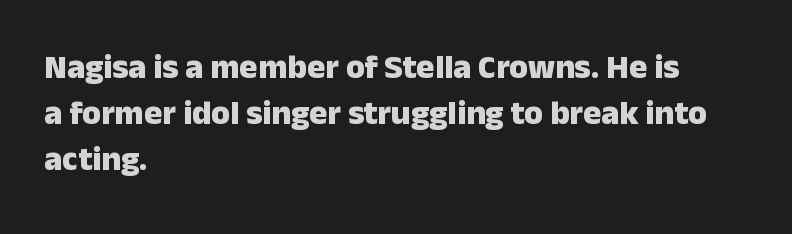
{"serif": "no", "italic": "no", "bold": "yes", "weight": "heavy", "width": "normal", "stroke_contrast": "low", "x_height": "medium", "monospaced": "no", "underline": "no", "align": "left", "line_spacing": "normal", "line_spacing_ratio": 1.36, "letter_spacing": "normal", "letter_spacing_em": 0.0, "glyph_px": 34}
